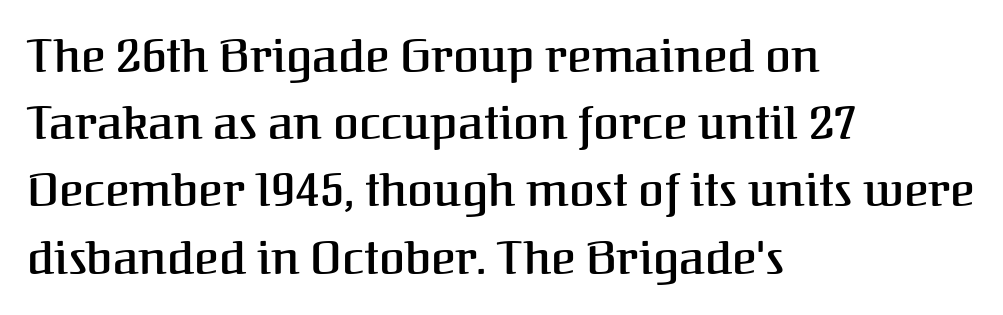
The image shows 47 px semibold serif type, upright; set left-aligned, normal line spacing (1.43x), normal letter spacing, not underlined; medium stroke contrast and a medium x-height.
